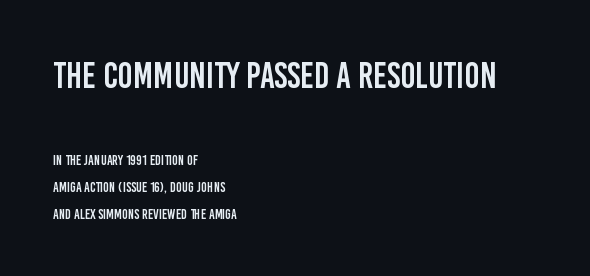
The image shows 36 px condensed sans-serif type, upright; set left-aligned, loose line spacing (1.92x), normal letter spacing, not underlined; the first (top) block is 2.57x larger; low stroke contrast and a large x-height.
